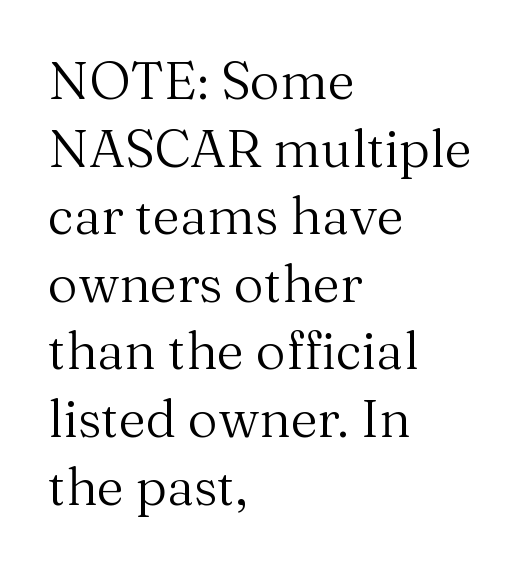
Q: Is the text bold? A: No.
Q: Is the text italic (slanted)? A: No, it is upright.
Q: Is the typeface a serif or a sans-serif typeface? A: Serif.
Q: Is the text underlined? A: No.
Q: How is the paragraph aligned? A: Left-aligned.
Q: Is the spacing between letters normal or unusually wide? A: Normal.
Q: Is the spacing between lines tight, normal or loose? A: Normal.
Q: Width (condensed, normal, or wide)? A: Normal.
Q: Stroke contrast? A: Medium.
Q: x-height? A: Medium.
Q: Monospaced? A: No.
